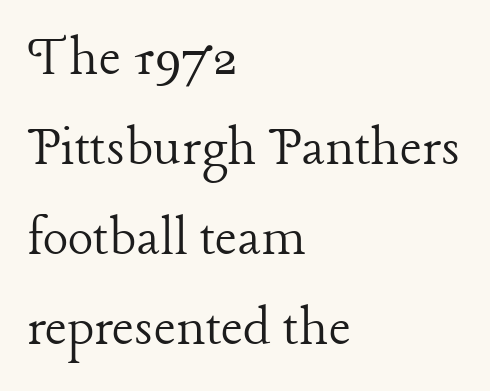
Q: Is the text bold? A: No.
Q: Is the text italic (slanted)? A: No, it is upright.
Q: Is the typeface a serif or a sans-serif typeface? A: Serif.
Q: Is the text underlined? A: No.
Q: How is the paragraph aligned? A: Left-aligned.
Q: Is the spacing between letters normal or unusually wide? A: Normal.
Q: Is the spacing between lines tight, normal or loose? A: Normal.
Q: Width (condensed, normal, or wide)? A: Normal.
Q: Stroke contrast? A: Low.
Q: x-height? A: Medium.
Q: Monospaced? A: No.
